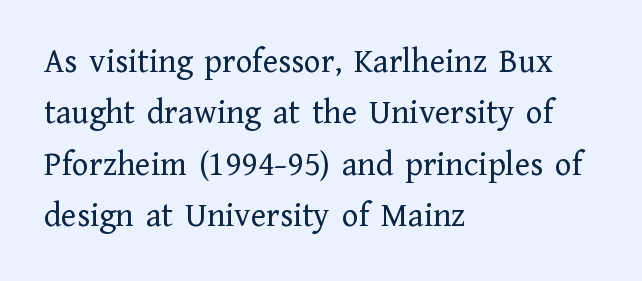
Q: Is the text bold? A: No.
Q: Is the text italic (slanted)? A: No, it is upright.
Q: Is the typeface a serif or a sans-serif typeface? A: Serif.
Q: Is the text underlined? A: No.
Q: How is the paragraph aligned? A: Left-aligned.
Q: Is the spacing between letters normal or unusually wide? A: Normal.
Q: Is the spacing between lines tight, normal or loose? A: Normal.
Q: Width (condensed, normal, or wide)? A: Normal.
Q: Stroke contrast? A: Low.
Q: x-height? A: Medium.
Q: Monospaced? A: No.
